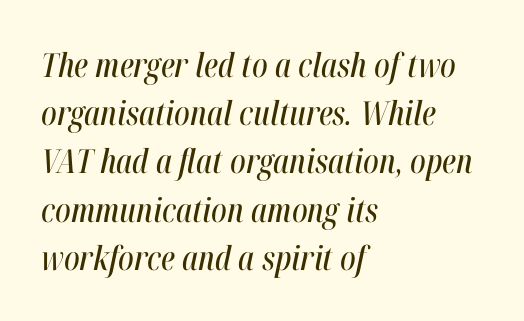
{"italic": "yes", "lean": "right", "slant_degrees": 12, "width": "condensed", "stroke_contrast": "high", "x_height": "medium", "monospaced": "no", "underline": "no", "align": "left", "line_spacing": "normal", "line_spacing_ratio": 1.46, "letter_spacing": "normal", "letter_spacing_em": 0.0, "glyph_px": 33}
